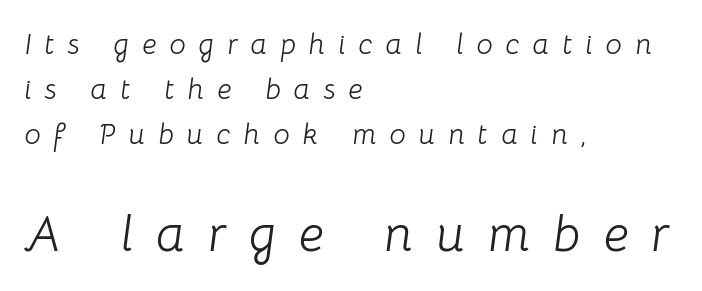
This sample has the flowing, uneven cadence of proportional lettering. Of the two passages, the one underneath uses the larger point size. This sample is left-justified, so line endings fall wherever the words run out. Successive baselines arrive at the customary interval.
